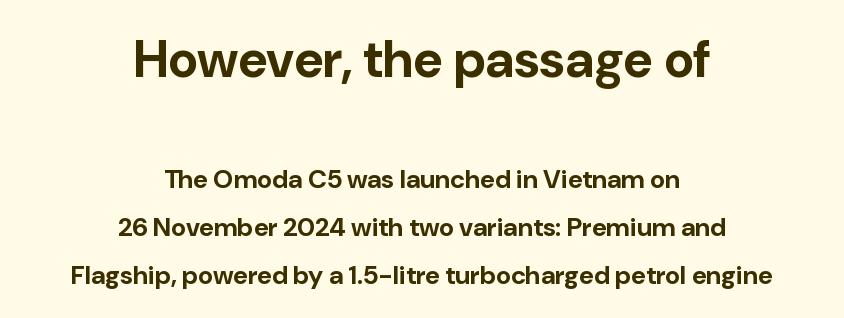
{"serif": "no", "italic": "no", "bold": "yes", "weight": "bold", "width": "normal", "stroke_contrast": "low", "x_height": "medium", "monospaced": "no", "underline": "no", "align": "center", "line_spacing_ratio": 1.84, "letter_spacing": "normal", "letter_spacing_em": 0.0, "larger_block": "first", "size_ratio": 2.0, "glyph_px": 52}
